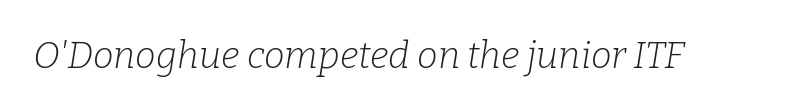
Q: Is the text bold? A: No.
Q: Is the text italic (slanted)? A: Yes, it leans right by about 9 degrees.
Q: Is the typeface a serif or a sans-serif typeface? A: Serif.
Q: Is the text underlined? A: No.
Q: Is the spacing between letters normal or unusually wide? A: Normal.
Q: Width (condensed, normal, or wide)? A: Normal.
Q: Stroke contrast? A: Low.
Q: x-height? A: Medium.
Q: Monospaced? A: No.
